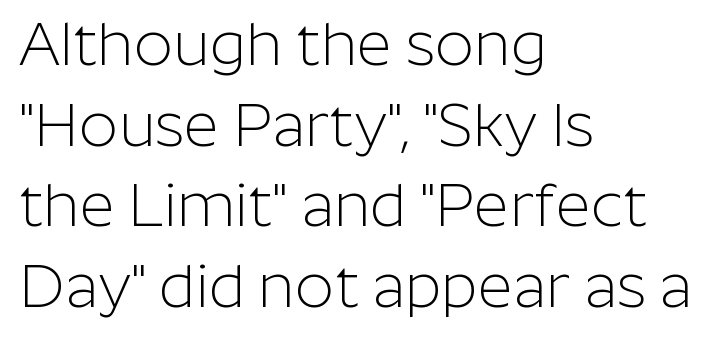
The image shows 61 px light sans-serif type, upright; set left-aligned, normal line spacing (1.32x), normal letter spacing, not underlined; low stroke contrast and a medium x-height.
